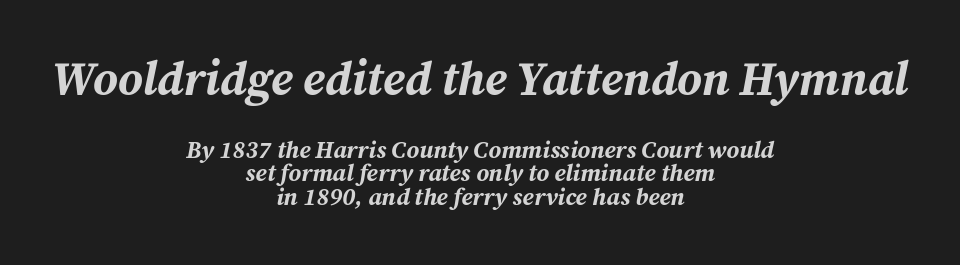
The image shows 47 px bold type, italic (leaning right); set centered, tight line spacing (0.98x), normal letter spacing, not underlined; the first (top) block is 1.96x larger; medium stroke contrast and a medium x-height.
